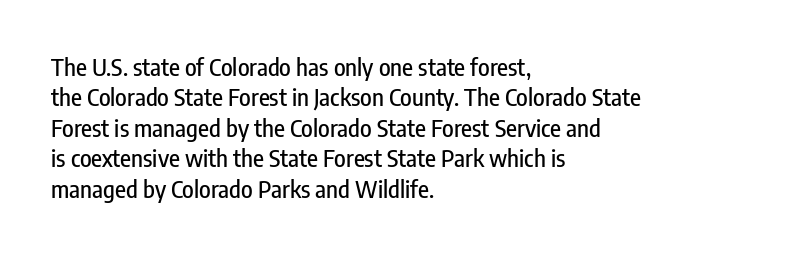
Q: Is the text italic (slanted)? A: No, it is upright.
Q: Is the text underlined? A: No.
Q: How is the paragraph aligned? A: Left-aligned.
Q: Is the spacing between letters normal or unusually wide? A: Normal.
Q: Is the spacing between lines tight, normal or loose? A: Normal.
